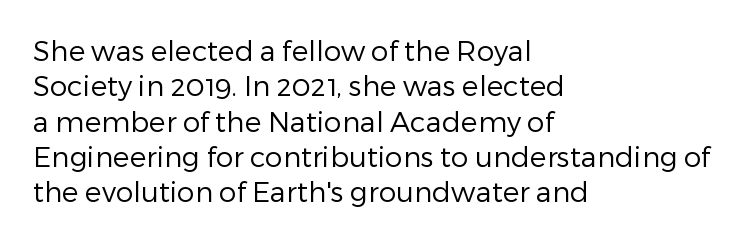
The image shows 28 px regular-weight sans-serif type, upright; set left-aligned, normal line spacing (1.26x), normal letter spacing, not underlined; low stroke contrast and a medium x-height.
